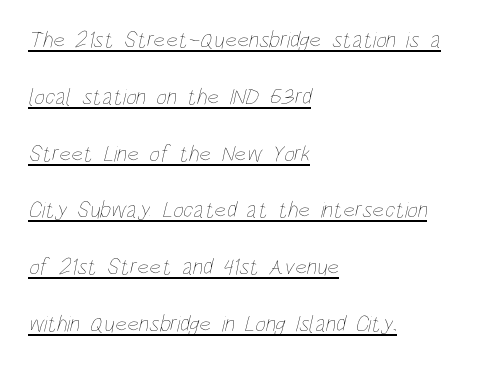
The specimen includes a rule beneath the text block's lines. Whoever set this chose breathing room over compactness in the vertical rhythm. This rendering uses left alignment, leaving the right contour irregular. The weight would be labelled regular, book, light, or lighter still.
